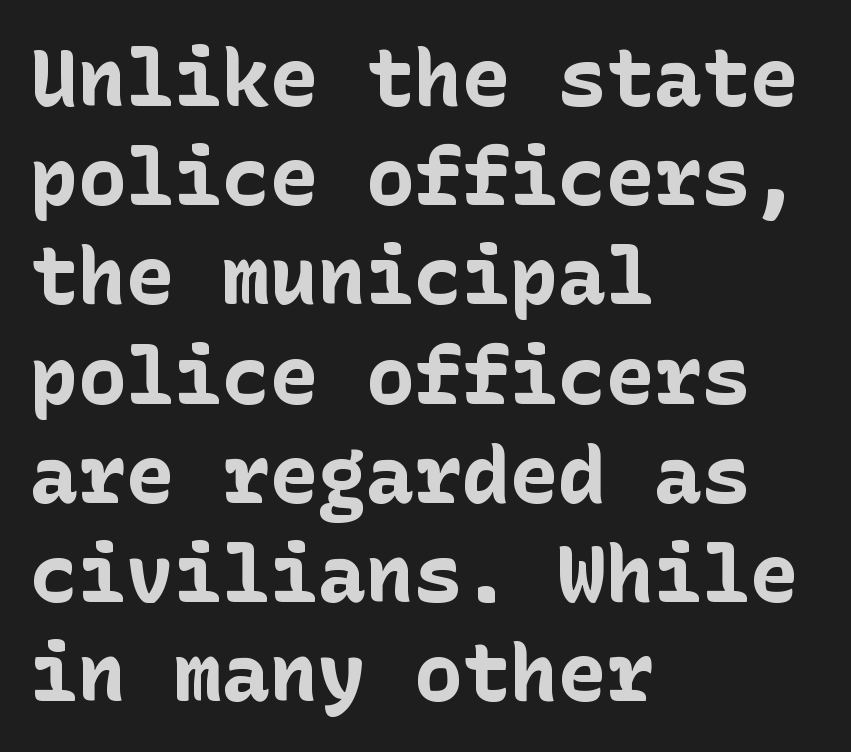
A clean baseline with only descenders dipping below it. In terms of weight, the rendering is a true, heavy bold. The designer went with a sans here, leaving each stem footless. A student would call this left alignment; a typographer would say flush left, rag right.
